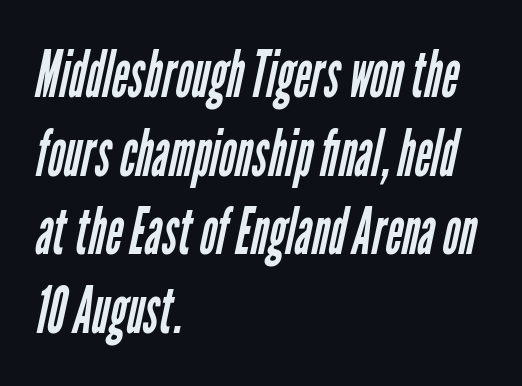
The image shows 65 px regular-weight, condensed sans-serif type; set left-aligned, line spacing 1.21x, normal letter spacing, not underlined; low stroke contrast and a medium x-height.
